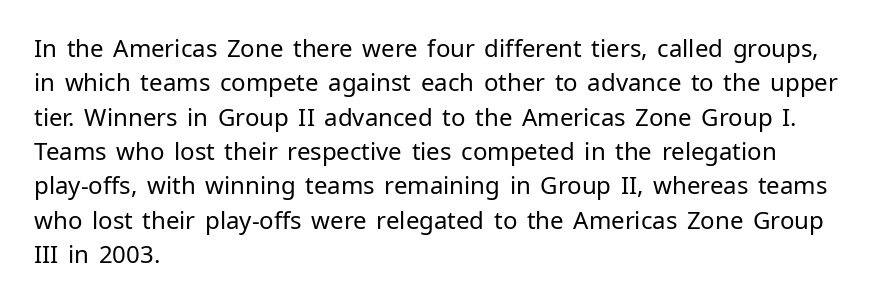
Vertical stems look standard width or narrower in stroke. Default kerning and tracking; the words read as compact shapes. These lines are set flush left with a ragged right edge. The baseline area is clear.
